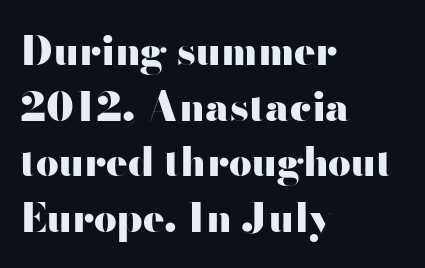
The passage shown is not underscored anywhere. If you drew a line through each stem, it would be perfectly vertical. Students, observe: this is what conventionally led text looks like. Typesetter's note: full bold, strokes at maximum text heaviness. Tracking here is standard; glyphs follow each other at the usual distance.
